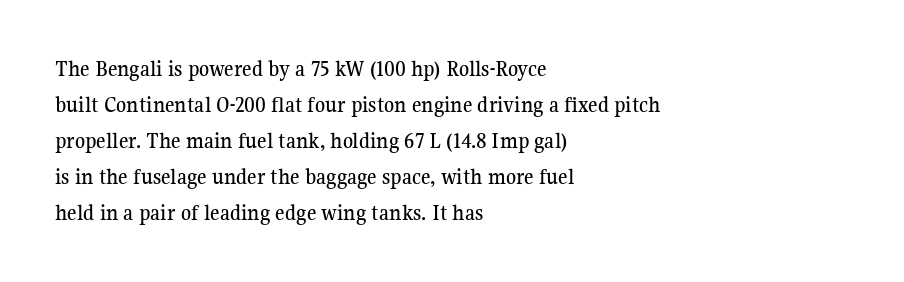
Q: Is the text italic (slanted)? A: No, it is upright.
Q: Is the text underlined? A: No.
Q: How is the paragraph aligned? A: Left-aligned.
Q: Is the spacing between letters normal or unusually wide? A: Normal.
Q: Is the spacing between lines tight, normal or loose? A: Normal.
